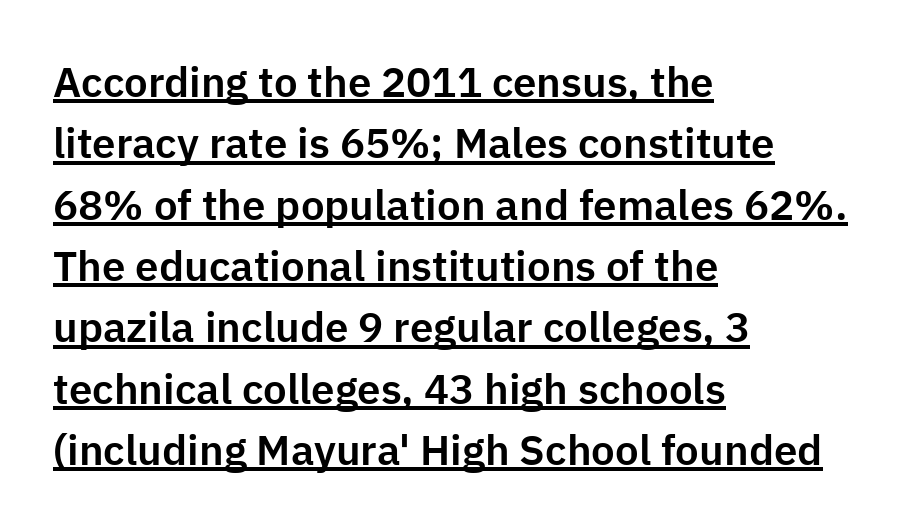
The image shows 42 px sans-serif type, upright; set left-aligned, normal line spacing (1.46x), normal letter spacing, underlined; low stroke contrast and a medium x-height.
